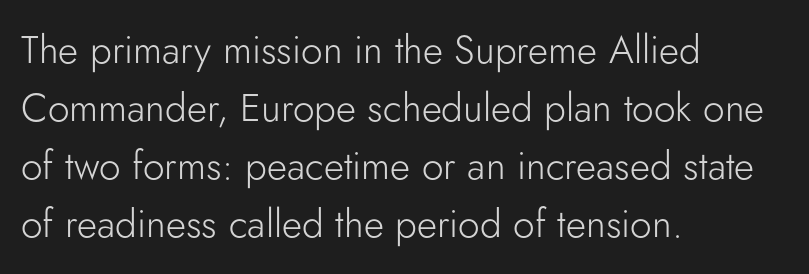
The leading is moderate, giving the passage an even texture. Upright lettering throughout. Glance below the letters and you will spot only blank space. Regarding serifs, this sample does without them.
